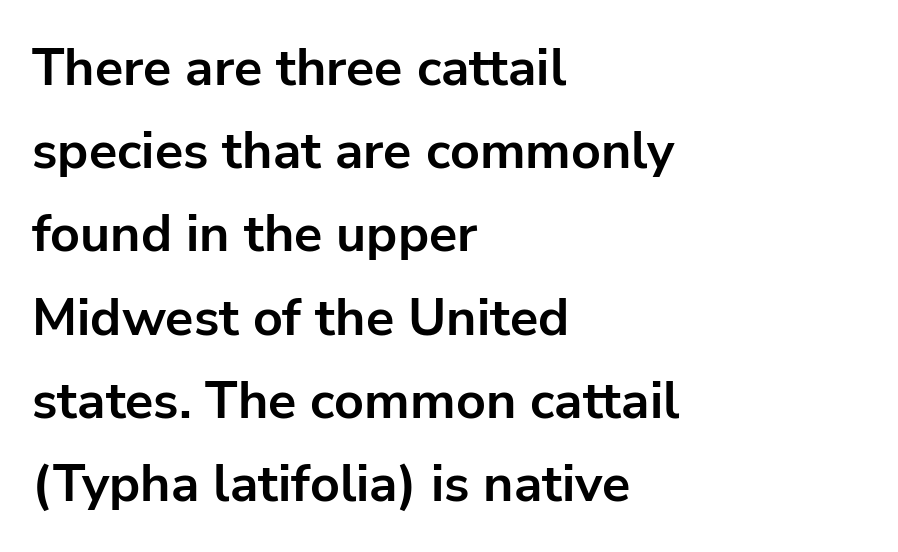
Observe the absence of serifs on each vertical stroke in this sample. The line texture is even and compact thanks to regular tracking. Compared with a centered layout, this one pins lines to the left instead. Successive baselines arrive at the customary interval. The characters look thick and weighty, a clear bold.
